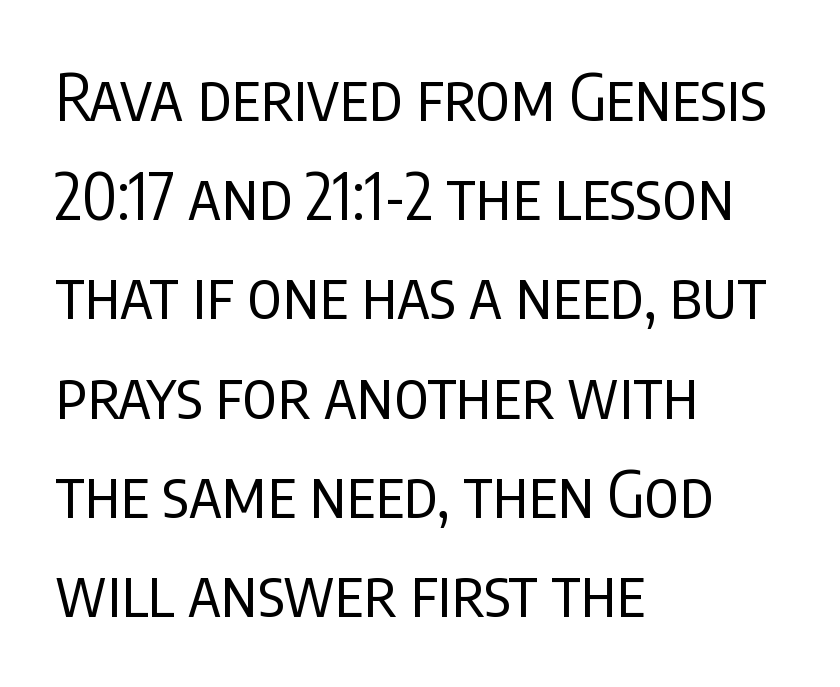
The image shows 64 px regular-weight, condensed sans-serif type, upright; set left-aligned, normal line spacing (1.55x), normal letter spacing, not underlined; low stroke contrast and a large x-height.
